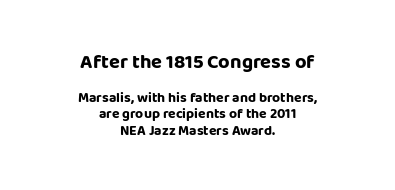
Q: Is the text bold? A: Yes.
Q: Is the text italic (slanted)? A: No, it is upright.
Q: Is the text underlined? A: No.
Q: How is the paragraph aligned? A: Centered.
Q: Is the spacing between letters normal or unusually wide? A: Normal.
Q: Which block of text is set in a larger size, the first (top) or the second (bottom)? A: The first (top) one.
